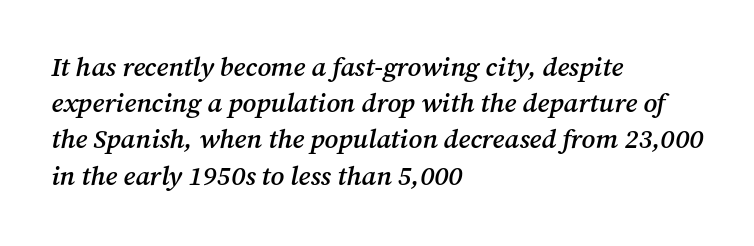
Compared with a centered layout, this one pins lines to the left instead. If you measured baseline to baseline, you'd find a middling distance. Its strokes are somewhat broadened, the hallmark of semibold type. The strip under each line holds only bare page.
